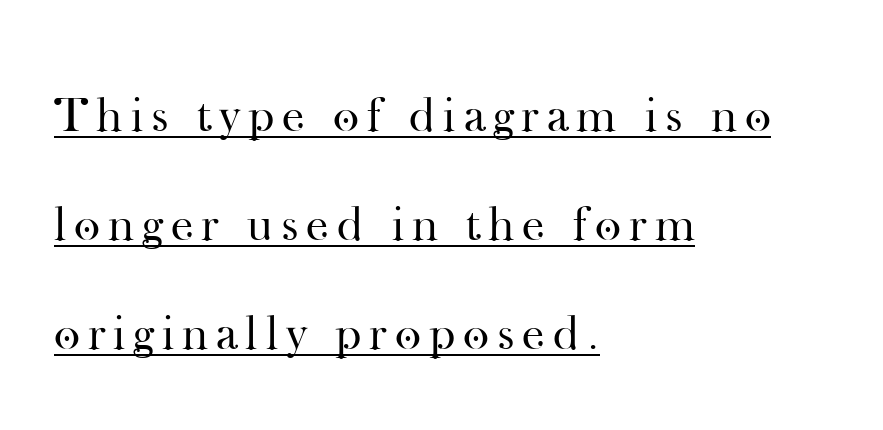
When letters stand straight like this, we call the style roman or upright. No heavy texture on the line: the type isn't bold. The setting favours the left margin, as ordinary paragraphs usually do. Somebody hit Ctrl+U on this one — the words are underlined. Baseline-to-baseline distance is far greater than the letter height. Varying glyph widths throughout — classic text-font behaviour.
